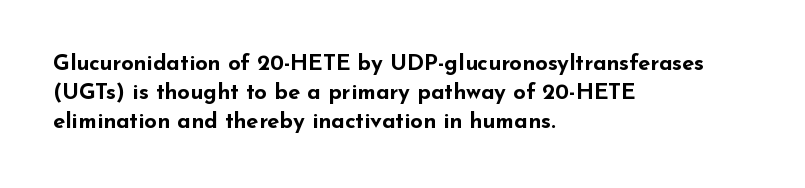
{"italic": "no", "bold": "yes", "underline": "no", "align": "left", "line_spacing": "normal", "line_spacing_ratio": 1.32, "letter_spacing": "normal", "letter_spacing_em": 0.0, "glyph_px": 22}
